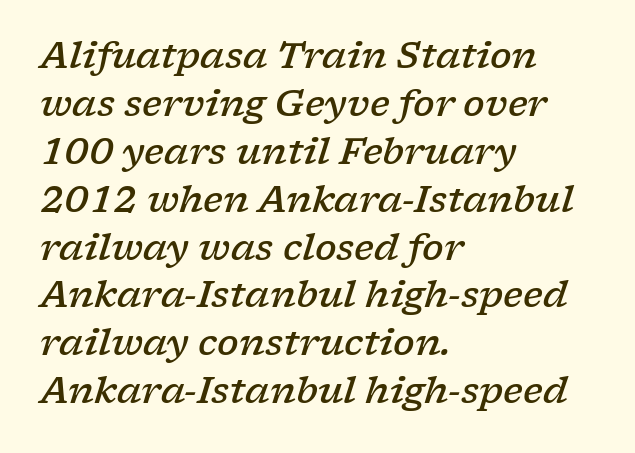
{"serif": "yes", "italic": "yes", "lean": "right", "slant_degrees": 17, "bold": "semi", "weight": "semibold", "width": "wide", "stroke_contrast": "low", "x_height": "medium", "monospaced": "no", "underline": "no", "align": "left", "line_spacing": "normal", "line_spacing_ratio": 1.33, "letter_spacing": "normal", "letter_spacing_em": 0.0, "glyph_px": 36}
